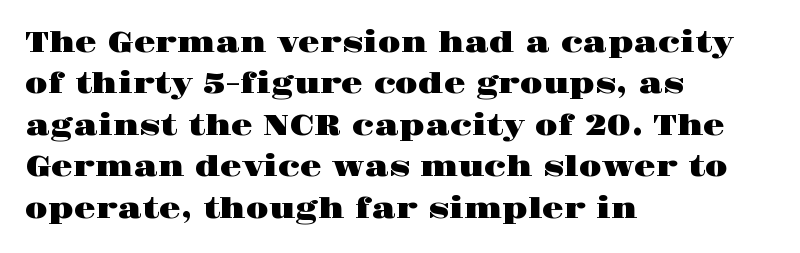
You could call the tracking neutral — neither tight nor loose. You can tell it's not italic because the verticals are truly vertical. Horizontal alignment here is leftward, the default for most running prose. Character widths vary here, with narrow letters taking less room than wide ones. Is there much room between lines? A standard amount, neither cramped nor airy. The rendering shows small feet on the letterforms — a serif design.
